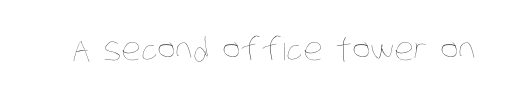
The image shows 31 px thin, condensed type; set normal letter spacing, not underlined; low stroke contrast and a large x-height.
